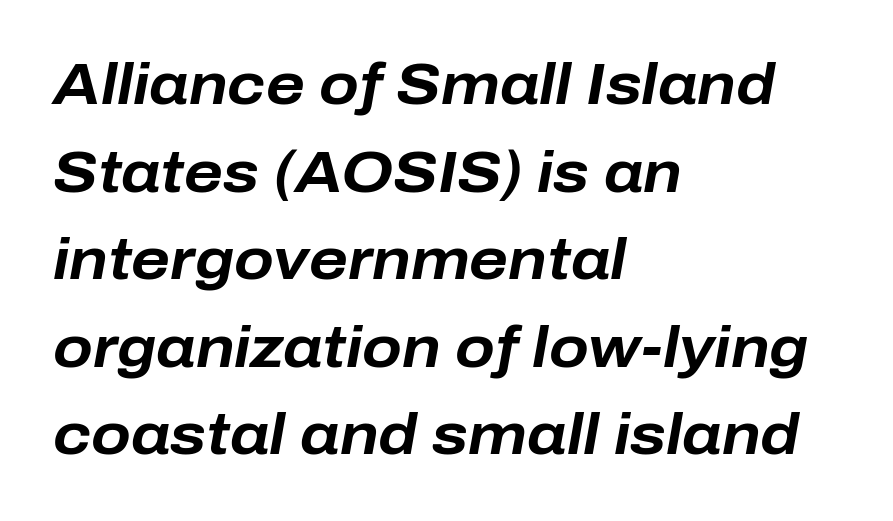
Each letter keeps its own natural width here, so spacing adapts to shape. The letters are bold, with thick, heavy strokes. A classic flush-left, rag-right setting is used for this passage. The horizontal fit of the characters is conventional and even. Whoever set this chose a conventional vertical rhythm. Unmarked baselines from the first word to the last.
